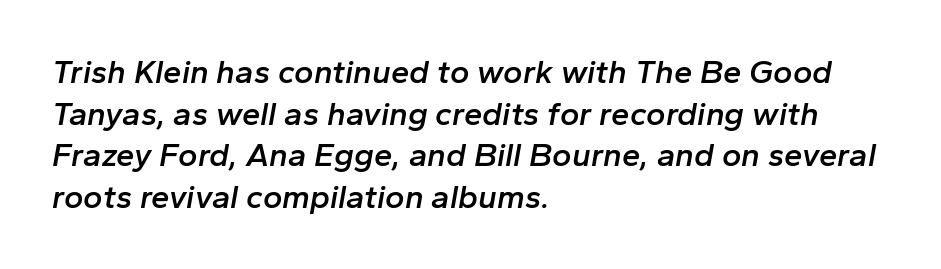
These lines keep a tight, regular rhythm from letter to letter. No word sits above an underline. Spacing verdict: proportional, widths tailored to each character. A classic flush-left, rag-right setting is used for this passage. A normal amount of white space separates one row of letters from the next.
